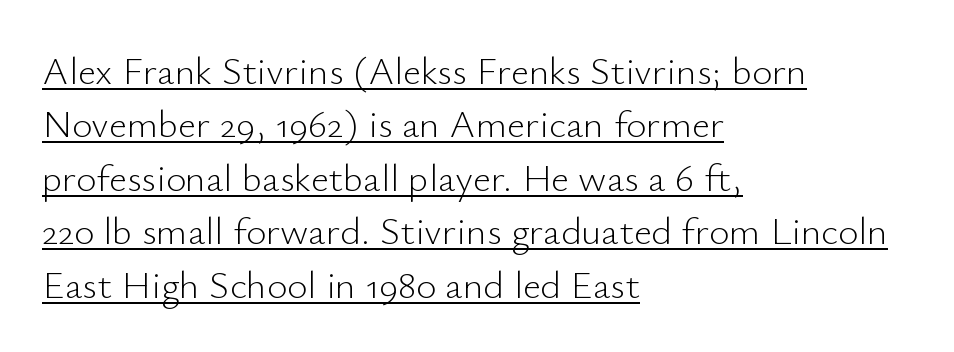
Bold? No — there's no thickening of the strokes. The line texture is even and compact thanks to regular tracking. Spacing verdict: proportional, widths tailored to each character. Is there an underline? Yes — a line sits under the letters. The lettering holds an erect, upright posture throughout. Successive baselines arrive at the customary interval.
